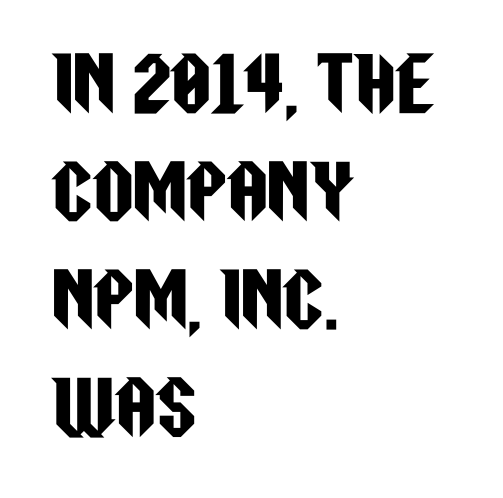
The passage shown stacks its lines at a standard gap. The rendering keeps characters at their native spacing. The paragraph shown leans on its left margin. The space beneath each line is pristine and unruled. Every character sits straight up, as roman type does.
